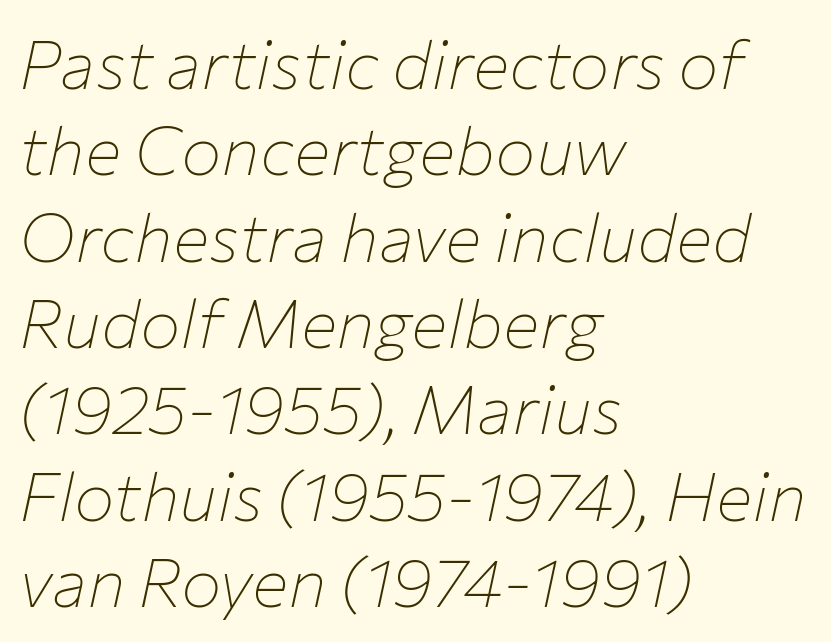
Notice how the passage keeps a crisp vertical edge on the left only. The specimen omits any rule beneath the text block's lines. How are the letters spaced? Ordinarily, with no added tracking. The strokes carry an ordinary text weight at most. Horizontal bands of white between lines are of average thickness. The passage shown is typed in a proportional face where columns would drift.
